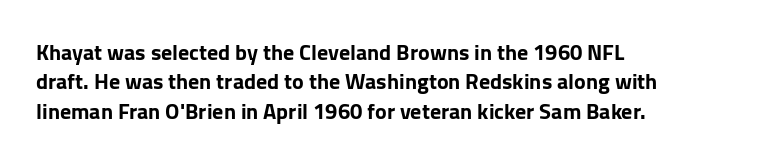
{"italic": "no", "underline": "no", "align": "left", "line_spacing": "normal", "line_spacing_ratio": 1.34, "letter_spacing": "normal", "letter_spacing_em": 0.0, "glyph_px": 22}
